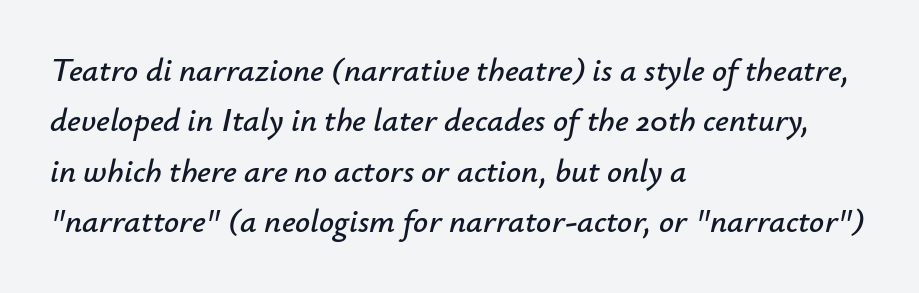
{"italic": "yes", "lean": "right", "slant_degrees": 12, "width": "normal", "stroke_contrast": "low", "x_height": "small", "monospaced": "no", "underline": "no", "align": "left", "line_spacing": "normal", "line_spacing_ratio": 1.53, "letter_spacing": "normal", "letter_spacing_em": 0.0, "glyph_px": 33}
